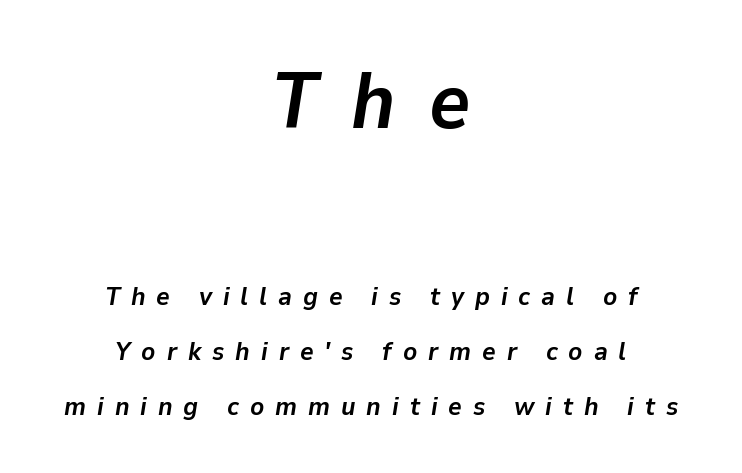
{"italic": "yes", "lean": "right", "slant_degrees": 9, "bold": "yes", "weight": "semibold", "width": "normal", "stroke_contrast": "low", "x_height": "medium", "monospaced": "no", "underline": "no", "align": "center", "line_spacing": "loose", "line_spacing_ratio": 2.11, "letter_spacing": "wide", "letter_spacing_em": 0.42, "larger_block": "first", "size_ratio": 3.04, "glyph_px": 79}
